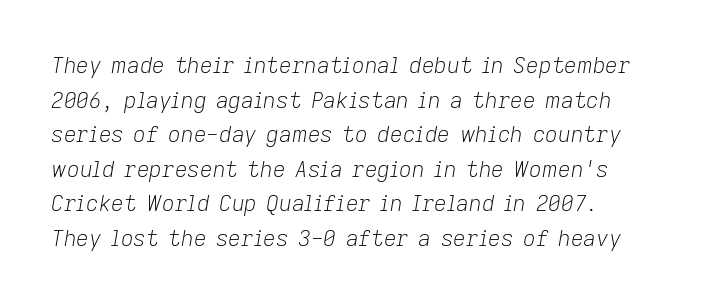
{"italic": "yes", "lean": "right", "slant_degrees": 9, "bold": "no", "underline": "no", "line_spacing": "normal", "line_spacing_ratio": 1.57, "letter_spacing": "normal", "letter_spacing_em": 0.0, "glyph_px": 22}
